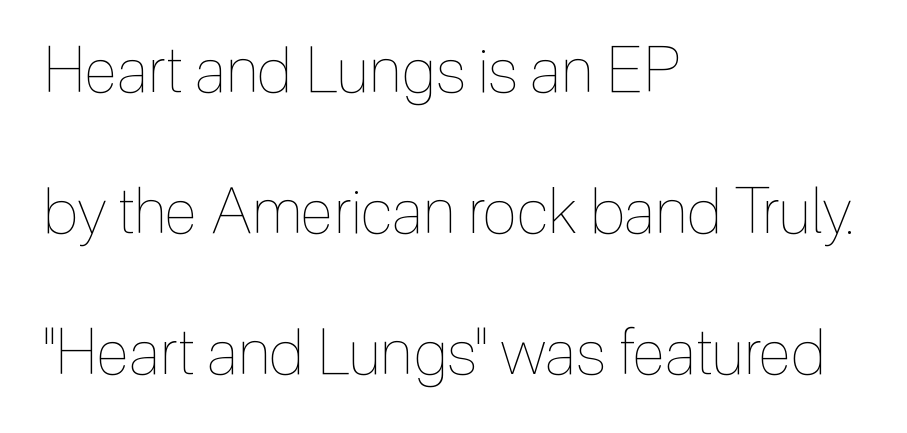
The image shows 63 px thin, condensed type, upright; set left-aligned, loose line spacing (2.24x), normal letter spacing, not underlined; a medium x-height.
